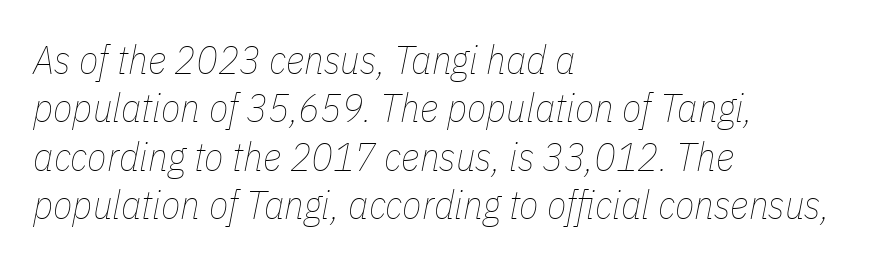
The image shows 40 px thin, condensed type, italic (leaning right); set left-aligned, line spacing 1.21x, normal letter spacing, not underlined; low stroke contrast and a medium x-height.
